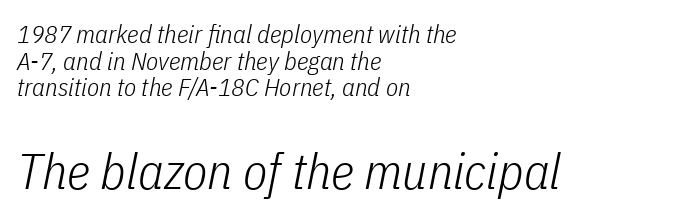
The rendering uses a small line-height, squeezing the rows. This rendering uses left alignment, leaving the right contour irregular. Words float on clear page, feet unadorned. It's the slanting kind of type. The tracking reads as untouched default to a designer's eye. The emphasis by scale lands on block number two, below.
